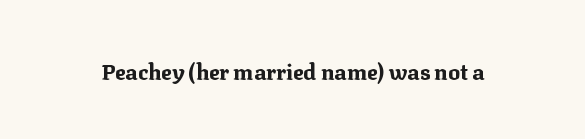
Q: Is the text bold? A: Yes.
Q: Is the text italic (slanted)? A: No, it is upright.
Q: Is the text underlined? A: No.
Q: Is the spacing between letters normal or unusually wide? A: Normal.
